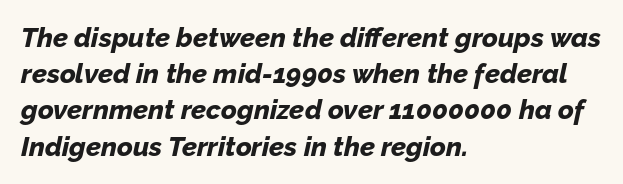
Q: Is the text bold? A: Yes.
Q: Is the text italic (slanted)? A: Yes, it leans right by about 12 degrees.
Q: Is the text underlined? A: No.
Q: How is the paragraph aligned? A: Left-aligned.
Q: Is the spacing between letters normal or unusually wide? A: Normal.
Q: Is the spacing between lines tight, normal or loose? A: Normal.
